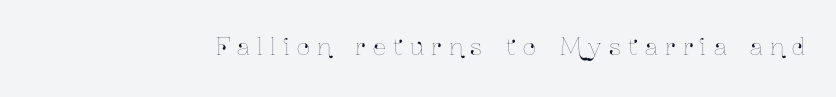
Does extra space separate the letters? Yes, quite a lot of it. Upright lettering throughout. The gap between lines stays unmarked.
